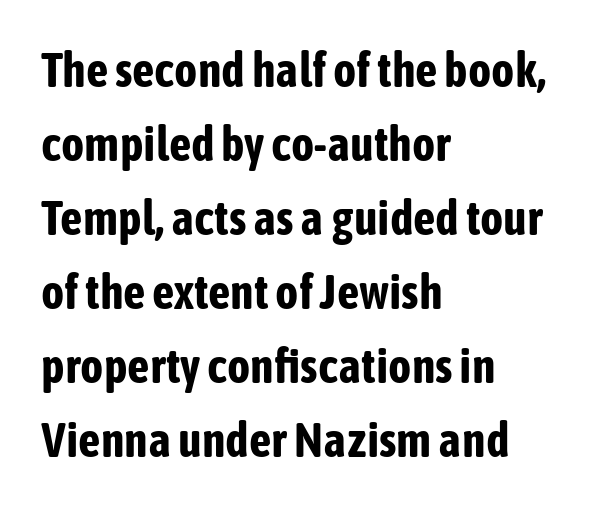
{"serif": "no", "italic": "no", "bold": "yes", "weight": "bold", "width": "condensed", "stroke_contrast": "low", "x_height": "medium", "monospaced": "no", "underline": "no", "align": "left", "line_spacing": "normal", "line_spacing_ratio": 1.51, "letter_spacing": "normal", "letter_spacing_em": 0.0, "glyph_px": 49}
